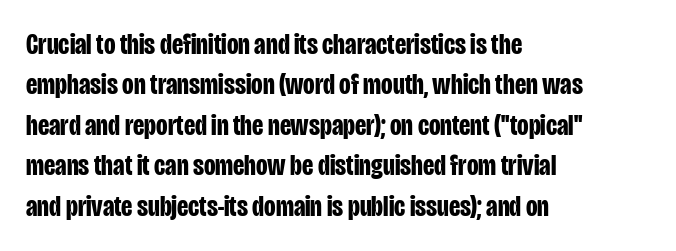
Q: Is the text bold? A: Yes.
Q: Is the text italic (slanted)? A: No, it is upright.
Q: Is the typeface a serif or a sans-serif typeface? A: Sans-serif.
Q: Is the text underlined? A: No.
Q: How is the paragraph aligned? A: Left-aligned.
Q: Is the spacing between letters normal or unusually wide? A: Normal.
Q: Is the spacing between lines tight, normal or loose? A: Normal.
Q: Width (condensed, normal, or wide)? A: Condensed.
Q: Stroke contrast? A: Low.
Q: x-height? A: Large.
Q: Monospaced? A: No.
